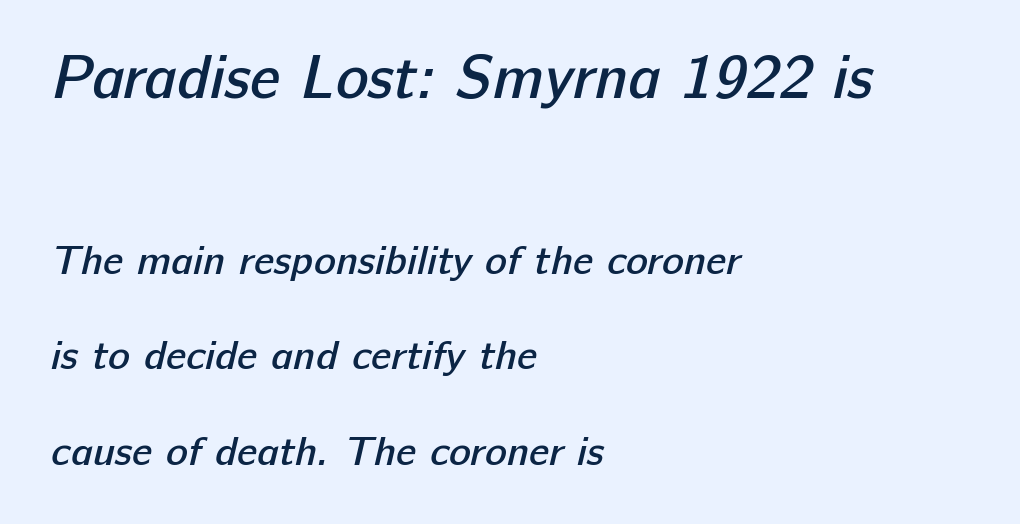
Q: Is the text bold? A: Semi-bold.
Q: Is the typeface a serif or a sans-serif typeface? A: Sans-serif.
Q: Is the text underlined? A: No.
Q: How is the paragraph aligned? A: Left-aligned.
Q: Is the spacing between letters normal or unusually wide? A: Normal.
Q: Is the spacing between lines tight, normal or loose? A: Loose.
Q: Which block of text is set in a larger size, the first (top) or the second (bottom)? A: The first (top) one.
Q: Width (condensed, normal, or wide)? A: Normal.
Q: Stroke contrast? A: Low.
Q: x-height? A: Medium.
Q: Monospaced? A: No.
